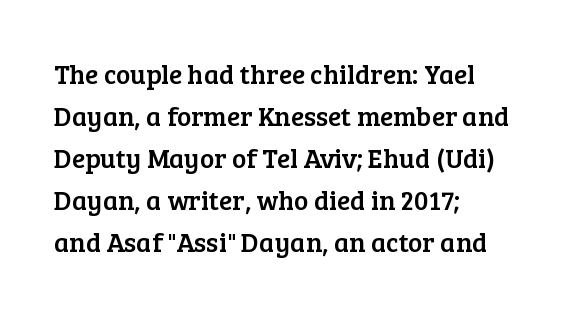
Quick note: underline off. The typesetter chose a ragged-right arrangement here. Posture: straight, roman, zero tilt. Leading: standard. Words appear dense and cohesive because spacing is normal.
